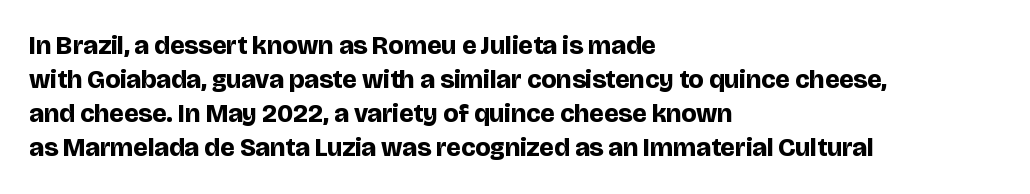
Q: Is the text bold? A: Yes.
Q: Is the text italic (slanted)? A: No, it is upright.
Q: Is the text underlined? A: No.
Q: How is the paragraph aligned? A: Left-aligned.
Q: Is the spacing between letters normal or unusually wide? A: Normal.
Q: Is the spacing between lines tight, normal or loose? A: Normal.
